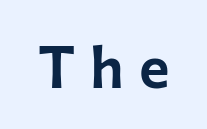
Q: Is the text italic (slanted)? A: No, it is upright.
Q: Is the typeface a serif or a sans-serif typeface? A: Sans-serif.
Q: Is the text underlined? A: No.
Q: Is the spacing between letters normal or unusually wide? A: Unusually wide.
Q: Width (condensed, normal, or wide)? A: Normal.
Q: Stroke contrast? A: Low.
Q: x-height? A: Medium.
Q: Monospaced? A: No.
